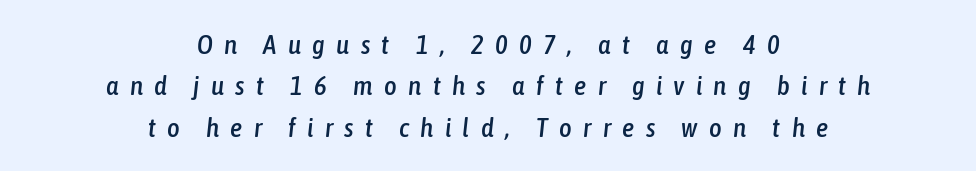
Q: Is the text italic (slanted)? A: Yes, it leans right by about 6 degrees.
Q: Is the text underlined? A: No.
Q: How is the paragraph aligned? A: Centered.
Q: Is the spacing between letters normal or unusually wide? A: Unusually wide.
Q: Is the spacing between lines tight, normal or loose? A: Normal.
